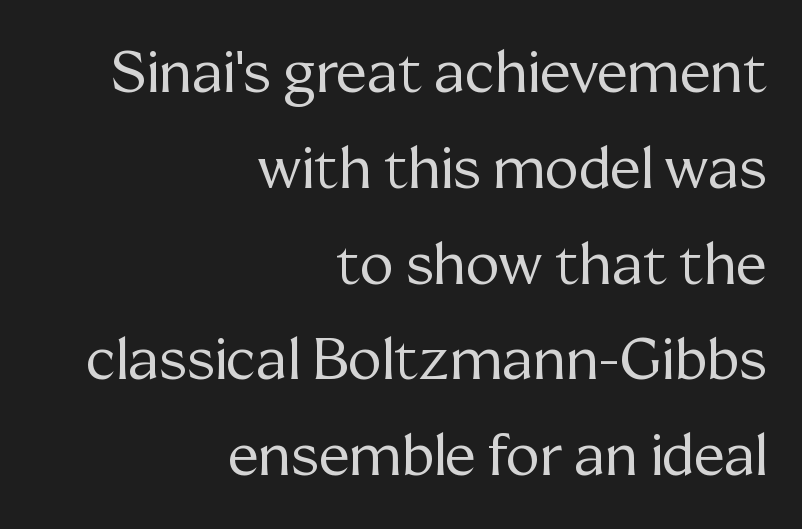
Regarding serifs, this sample has them. Posture: vertical. The face used here is rendered with its standard letterfit. Nothing heavy about these letters — not bold at all.
